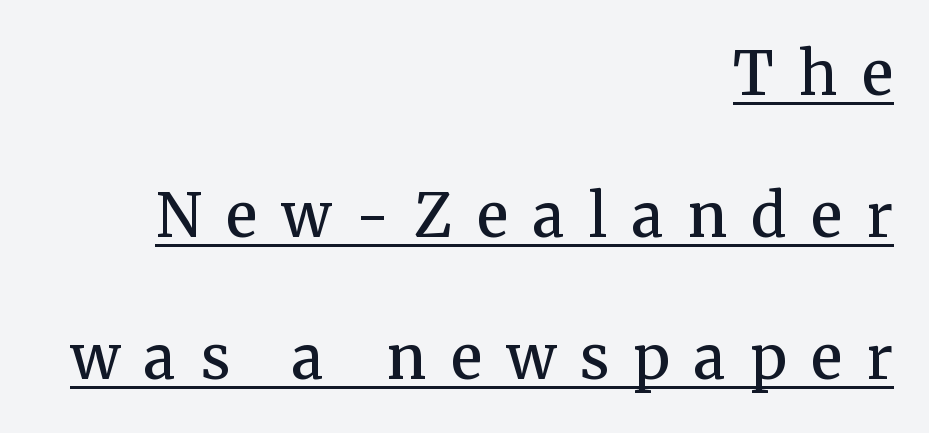
I'd call this a serif setting — the letters wear small feet. There is plenty of visible air inserted between adjacent glyphs. This sample is right-justified, so line beginnings fall wherever the words allow. Like a heading marked for emphasis, these lines bear an underscore. Upright lettering throughout. The face used here is a semibold: visibly heavier than regular, lighter than bold.
